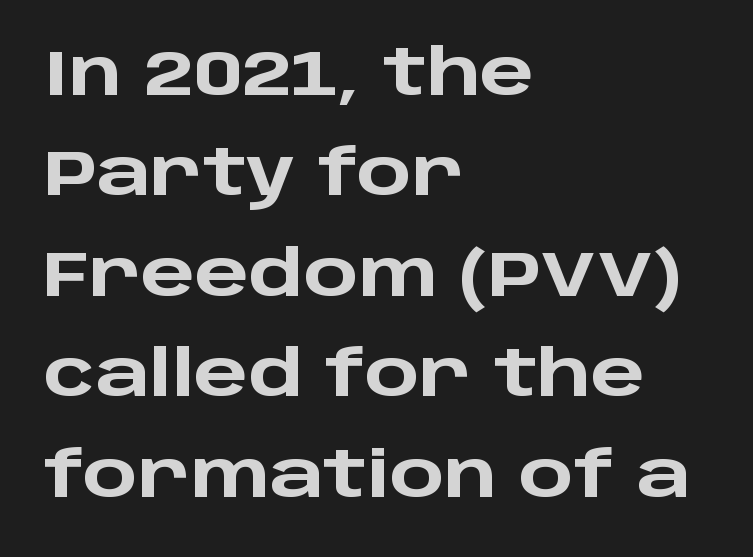
Notice how the passage keeps a crisp vertical edge on the left only. The zone under the glyphs is completely vacant. Notice how descenders clear the ascenders below comfortably — that's standard leading. The rendering shows plain stroke endings on the letterforms — a sans-serif design. These lines are rendered in a variable-pitch font.
